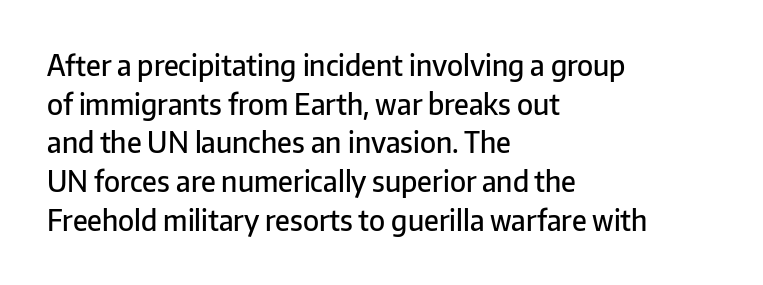
Q: Is the text bold? A: Semi-bold.
Q: Is the text italic (slanted)? A: No, it is upright.
Q: Is the typeface a serif or a sans-serif typeface? A: Sans-serif.
Q: Is the text underlined? A: No.
Q: How is the paragraph aligned? A: Left-aligned.
Q: Is the spacing between letters normal or unusually wide? A: Normal.
Q: Is the spacing between lines tight, normal or loose? A: Normal.
Q: Width (condensed, normal, or wide)? A: Normal.
Q: Stroke contrast? A: Low.
Q: x-height? A: Medium.
Q: Monospaced? A: No.
